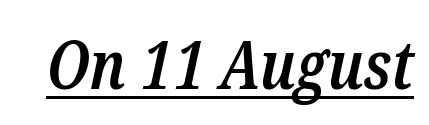
Q: Is the text bold? A: Semi-bold.
Q: Is the text italic (slanted)? A: Yes, it leans right by about 12 degrees.
Q: Is the typeface a serif or a sans-serif typeface? A: Serif.
Q: Is the text underlined? A: Yes.
Q: Is the spacing between letters normal or unusually wide? A: Normal.
Q: Width (condensed, normal, or wide)? A: Condensed.
Q: Stroke contrast? A: Low.
Q: x-height? A: Medium.
Q: Monospaced? A: No.
